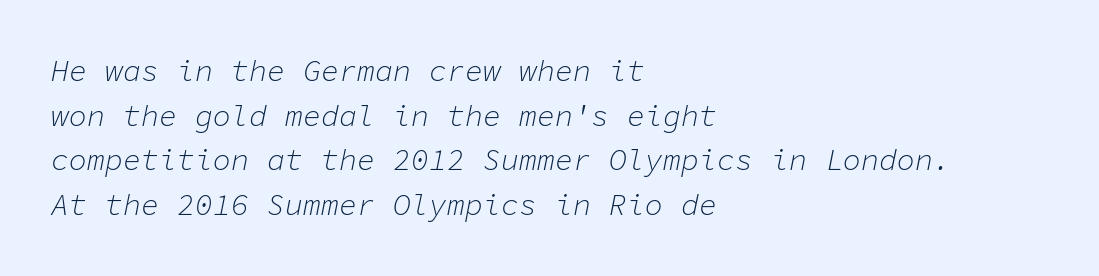
Q: Is the text bold? A: No.
Q: Is the text italic (slanted)? A: Yes, it leans right by about 11 degrees.
Q: Is the text underlined? A: No.
Q: How is the paragraph aligned? A: Left-aligned.
Q: Is the spacing between letters normal or unusually wide? A: Normal.
Q: Is the spacing between lines tight, normal or loose? A: Normal.
Q: Width (condensed, normal, or wide)? A: Normal.
Q: Stroke contrast? A: Low.
Q: x-height? A: Medium.
Q: Monospaced? A: Yes.
